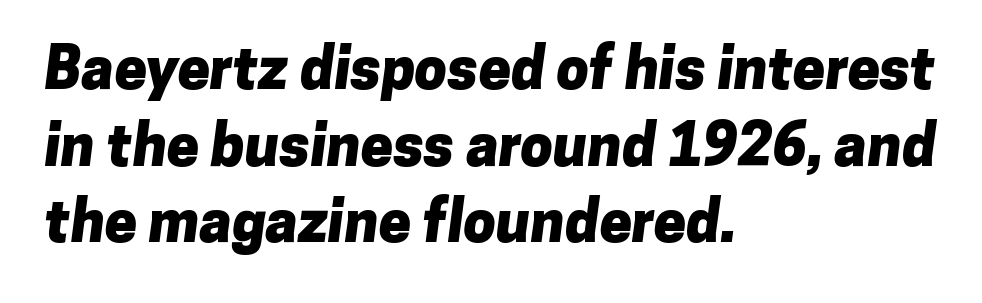
{"serif": "no", "bold": "yes", "weight": "heavy", "width": "normal", "stroke_contrast": "low", "x_height": "medium", "monospaced": "no", "underline": "no", "align": "left", "line_spacing": "normal", "line_spacing_ratio": 1.32, "letter_spacing": "normal", "letter_spacing_em": 0.0, "glyph_px": 58}
